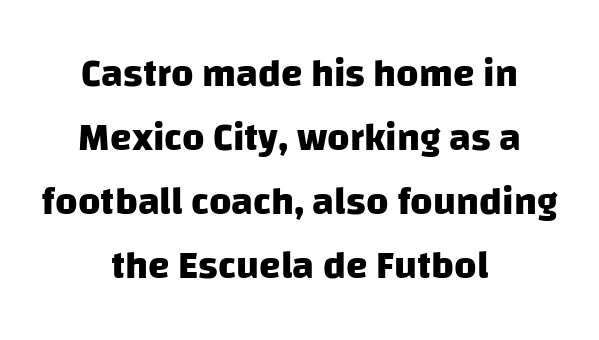
Q: Is the text bold? A: Yes.
Q: Is the typeface a serif or a sans-serif typeface? A: Sans-serif.
Q: Is the text underlined? A: No.
Q: How is the paragraph aligned? A: Centered.
Q: Is the spacing between letters normal or unusually wide? A: Normal.
Q: Is the spacing between lines tight, normal or loose? A: Normal.
Q: Width (condensed, normal, or wide)? A: Normal.
Q: Stroke contrast? A: Low.
Q: x-height? A: Large.
Q: Monospaced? A: No.
